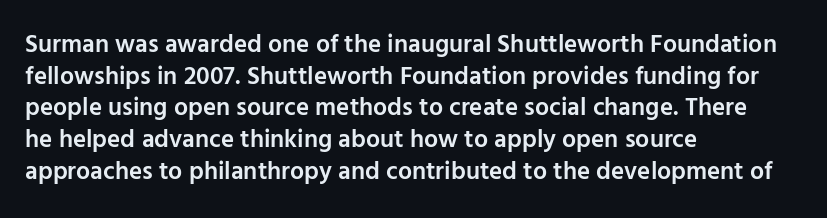
Q: Is the text bold? A: Semi-bold.
Q: Is the text italic (slanted)? A: No, it is upright.
Q: Is the text underlined? A: No.
Q: How is the paragraph aligned? A: Left-aligned.
Q: Is the spacing between letters normal or unusually wide? A: Normal.
Q: Is the spacing between lines tight, normal or loose? A: Normal.
